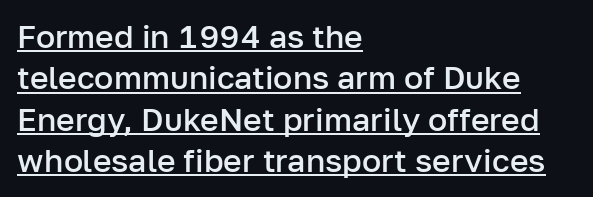
This sample uses plain, unmodified letter spacing. All the whitespace from short lines collects on the right. A sans-serif font was chosen for this passage. The specimen reads as upright at a glance.
